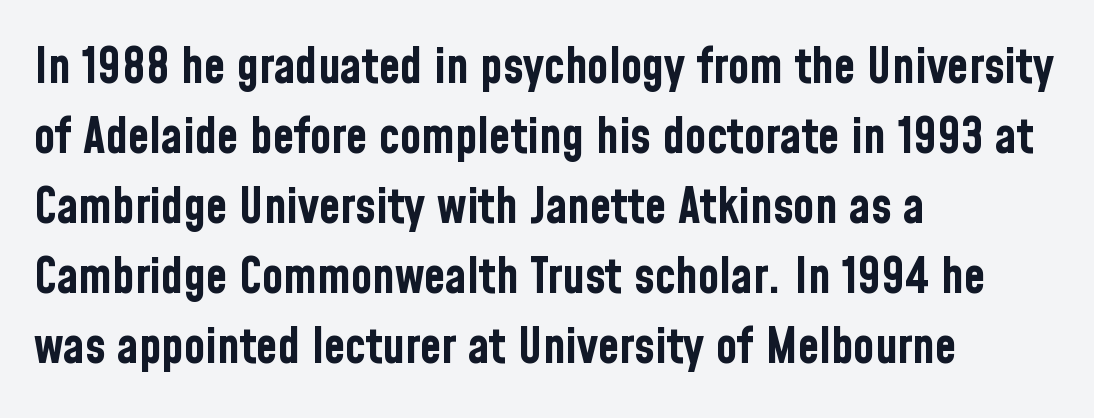
{"serif": "no", "italic": "no", "bold": "yes", "weight": "bold", "width": "condensed", "stroke_contrast": "low", "x_height": "medium", "monospaced": "no", "underline": "no", "align": "left", "line_spacing": "normal", "line_spacing_ratio": 1.43, "letter_spacing": "normal", "letter_spacing_em": 0.0, "glyph_px": 49}
